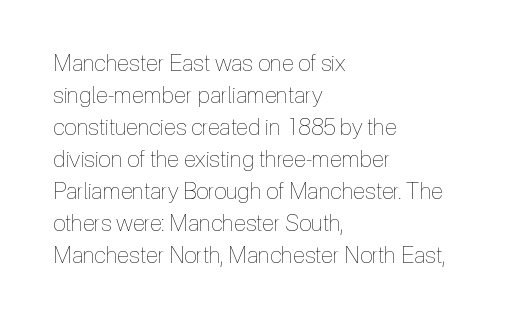
{"italic": "no", "bold": "no", "underline": "no", "align": "left", "line_spacing": "normal", "line_spacing_ratio": 1.39, "letter_spacing": "normal", "letter_spacing_em": 0.0, "glyph_px": 23}
